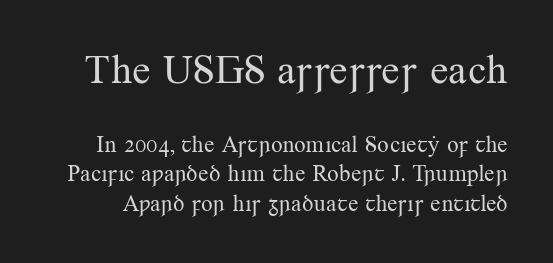
The image shows 41 px regular-weight serif type, upright; set normal line spacing (1.29x), normal letter spacing, not underlined; the first (top) block is 1.78x larger; medium stroke contrast and a small x-height.
